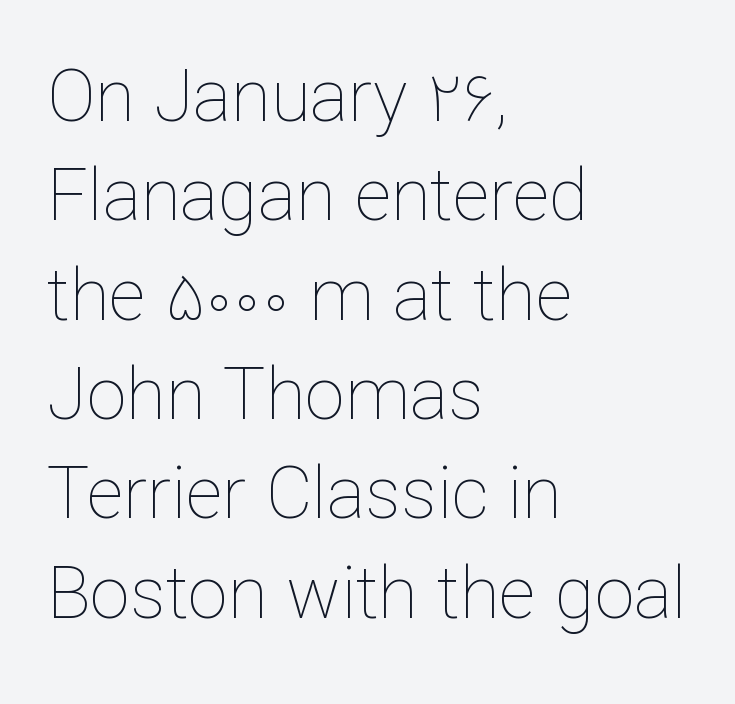
Rule under the text: the space is simply empty. Default kerning and tracking; the words read as compact shapes. Do the characters align in a grid? No, the font is proportional. No letter is thick-stroked: the sample isn't bold. The passage is arranged the way most books set body copy — flush left. These lines were composed using upright roman letters.
